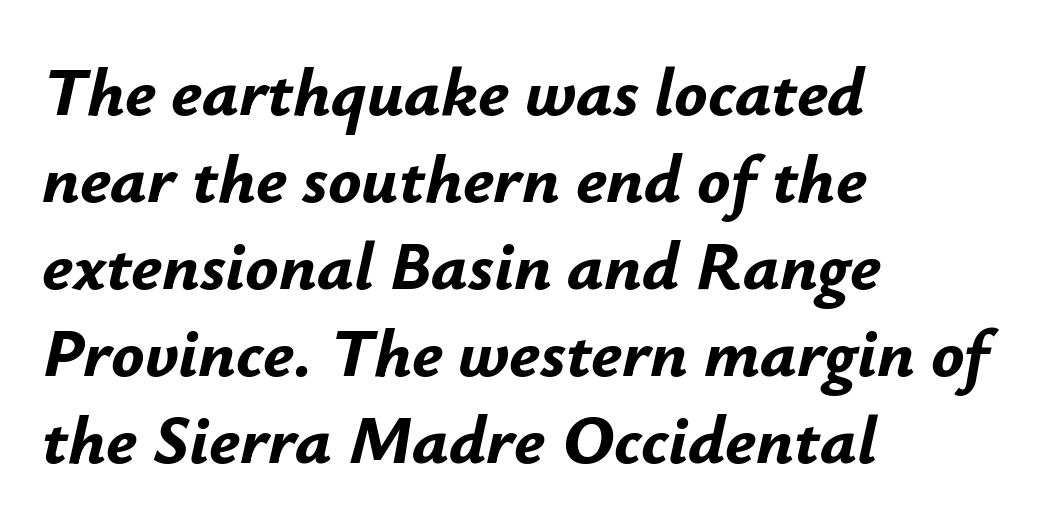
The image shows 69 px bold type, italic (leaning right); set left-aligned, normal line spacing (1.26x), normal letter spacing, not underlined; low stroke contrast and a small x-height.
